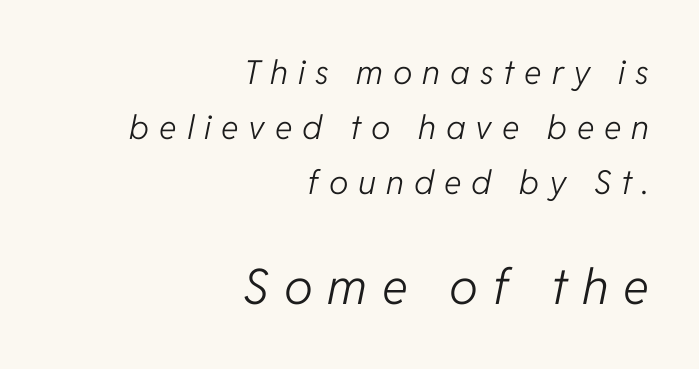
{"italic": "yes", "lean": "right", "slant_degrees": 11, "bold": "no", "weight": "light", "width": "normal", "stroke_contrast": "low", "x_height": "medium", "monospaced": "no", "underline": "no", "align": "right", "line_spacing": "normal", "line_spacing_ratio": 1.66, "letter_spacing": "wide", "letter_spacing_em": 0.3, "larger_block": "second", "size_ratio": 1.48, "glyph_px": 49}
